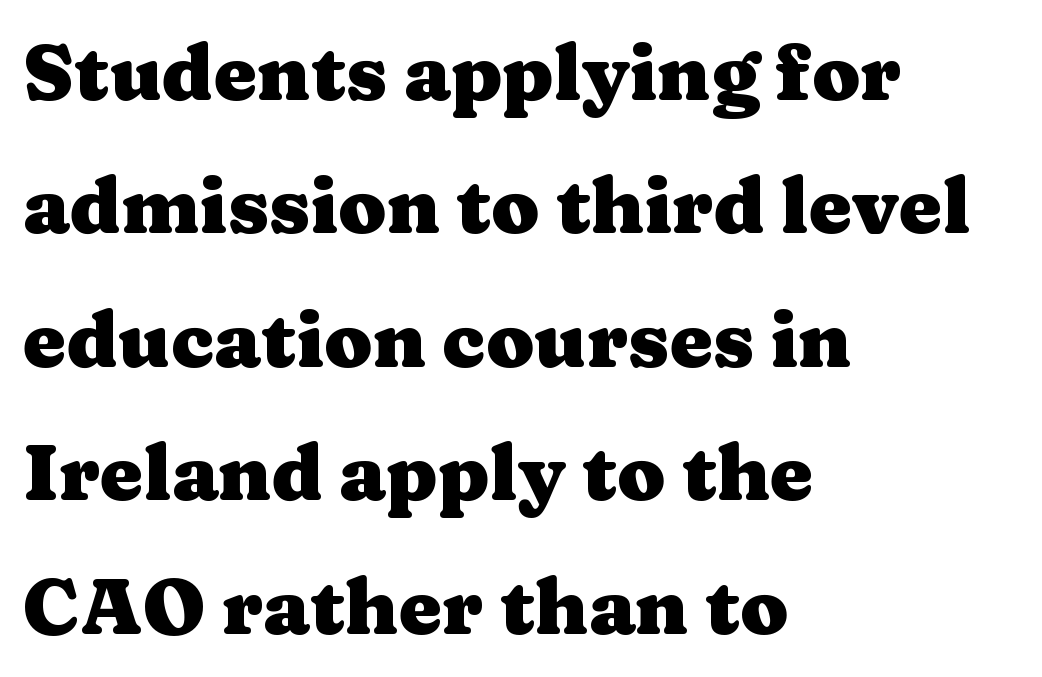
Horizontally, the lines are justified to the leading edge only. The strip under each line holds only bare page. Students, note that the glyphs here touch the page at normal intervals. Italic: no, the glyphs are upright roman. You could not count columns in this text — the font is proportionally spaced.
